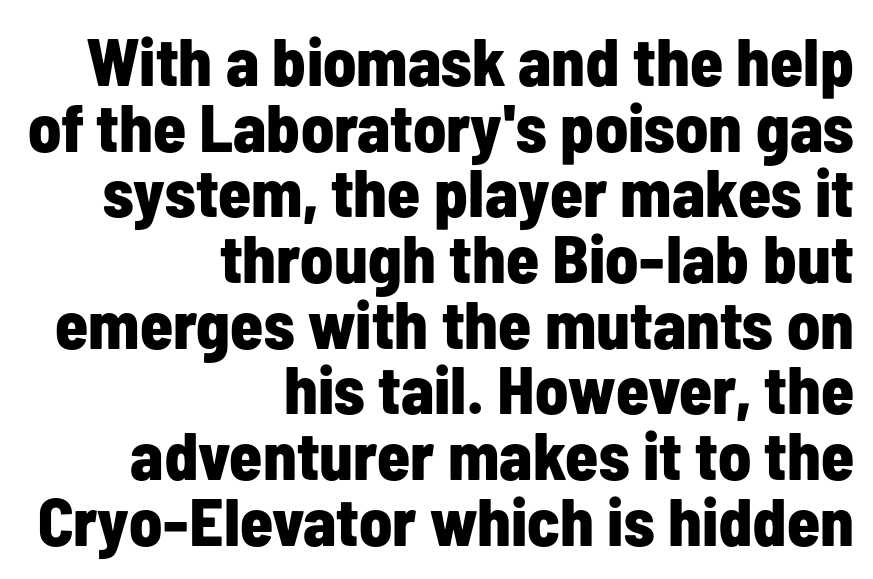
What kind of face is this? One without serifs — a sans. Is this a fixed-width face? No — the glyphs have proportional, varying widths. The rendering uses a small line-height, squeezing the rows. Line endings align vertically; line beginnings do not.
